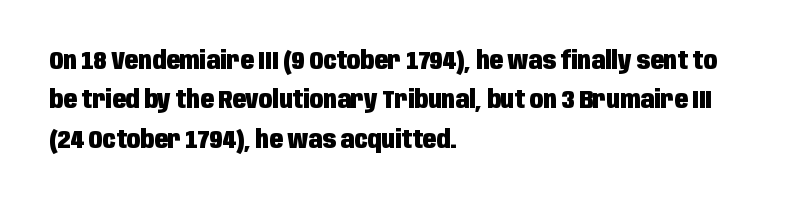
Q: Is the text bold? A: Yes.
Q: Is the text italic (slanted)? A: No, it is upright.
Q: Is the text underlined? A: No.
Q: How is the paragraph aligned? A: Left-aligned.
Q: Is the spacing between letters normal or unusually wide? A: Normal.
Q: Is the spacing between lines tight, normal or loose? A: Normal.
